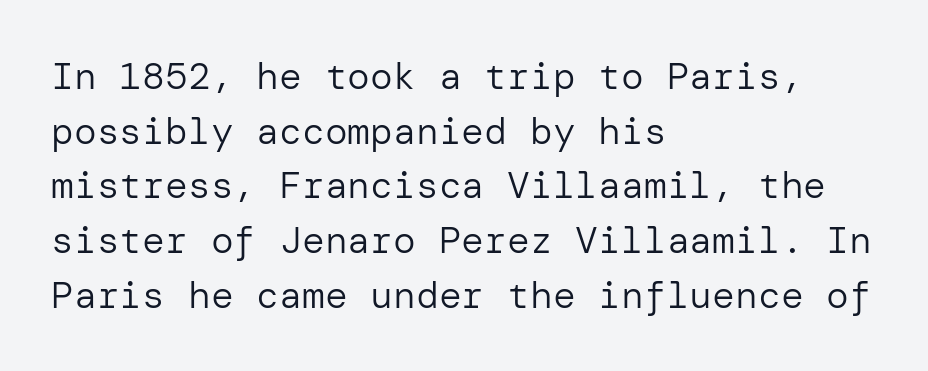
These glyphs show unthickened strokes, regular width or finer. Short and long lines alike share a common starting point at left. A roman cut, with each character standing at attention. This sample uses plain, unmodified letter spacing. The font family rendered here belongs to the sans-serif group. The words here are not underlined.
